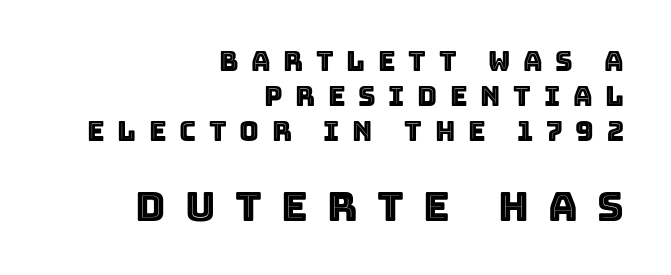
Q: Is the text italic (slanted)? A: No, it is upright.
Q: Is the text underlined? A: No.
Q: How is the paragraph aligned? A: Right-aligned.
Q: Is the spacing between letters normal or unusually wide? A: Unusually wide.
Q: Is the spacing between lines tight, normal or loose? A: Normal.
Q: Which block of text is set in a larger size, the first (top) or the second (bottom)? A: The second (bottom) one.
Q: Width (condensed, normal, or wide)? A: Normal.
Q: x-height? A: Large.
Q: Monospaced? A: No.
